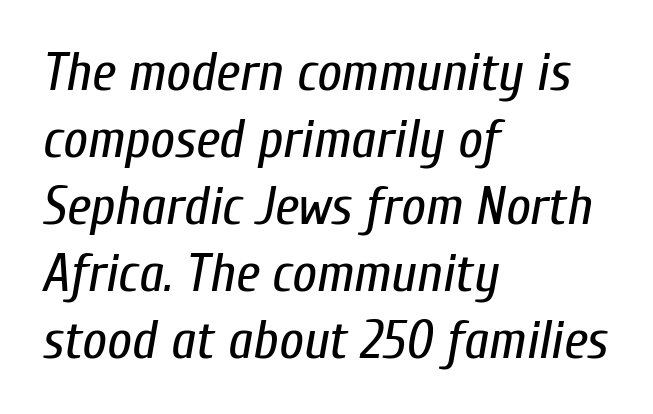
{"italic": "yes", "lean": "right", "slant_degrees": 10, "bold": "no", "weight": "regular", "width": "condensed", "stroke_contrast": "low", "x_height": "medium", "monospaced": "no", "underline": "no", "align": "left", "line_spacing_ratio": 1.24, "letter_spacing": "normal", "letter_spacing_em": 0.0, "glyph_px": 54}
